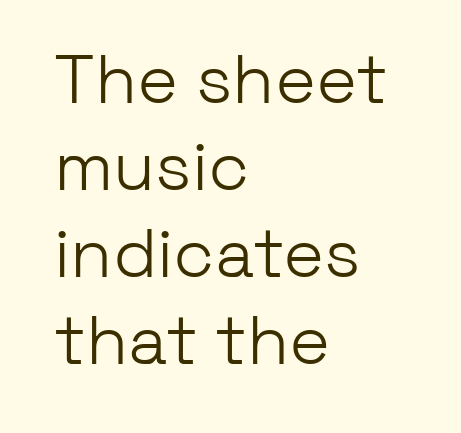
{"serif": "no", "italic": "no", "bold": "no", "weight": "light", "width": "normal", "stroke_contrast": "low", "x_height": "medium", "monospaced": "no", "underline": "no", "align": "left", "line_spacing": "normal", "line_spacing_ratio": 1.26, "letter_spacing": "normal", "letter_spacing_em": 0.0, "glyph_px": 69}
